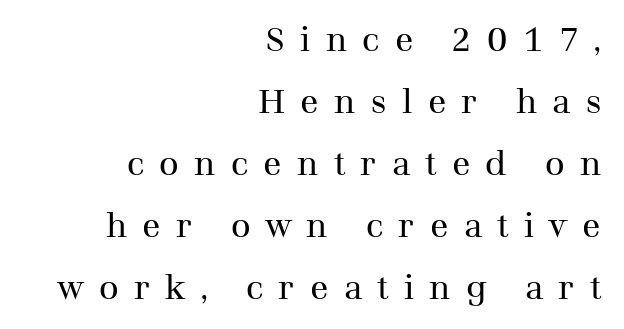
The image shows 34 px regular-weight serif type, upright; set right-aligned, line spacing 1.82x, unusually wide letter spacing (+0.45 em), not underlined; medium stroke contrast and a medium x-height.
